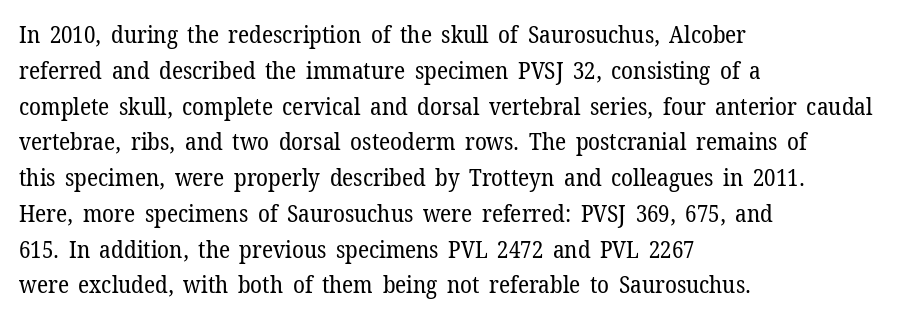
{"italic": "no", "bold": "no", "underline": "no", "align": "left", "line_spacing": "normal", "line_spacing_ratio": 1.49, "letter_spacing": "normal", "letter_spacing_em": 0.0, "glyph_px": 24}
